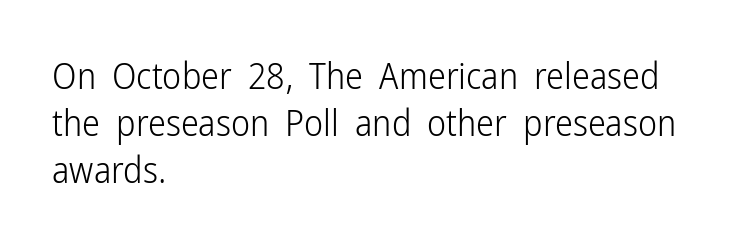
Q: Is the text bold? A: No.
Q: Is the text italic (slanted)? A: No, it is upright.
Q: Is the typeface a serif or a sans-serif typeface? A: Sans-serif.
Q: Is the text underlined? A: No.
Q: How is the paragraph aligned? A: Left-aligned.
Q: Is the spacing between letters normal or unusually wide? A: Normal.
Q: Is the spacing between lines tight, normal or loose? A: Normal.
Q: Width (condensed, normal, or wide)? A: Condensed.
Q: Stroke contrast? A: Low.
Q: x-height? A: Medium.
Q: Monospaced? A: No.
